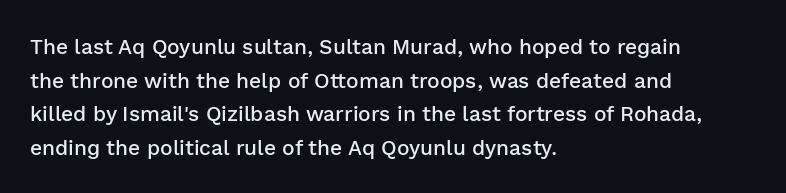
Q: Is the text bold? A: Semi-bold.
Q: Is the text italic (slanted)? A: No, it is upright.
Q: Is the text underlined? A: No.
Q: How is the paragraph aligned? A: Left-aligned.
Q: Is the spacing between letters normal or unusually wide? A: Normal.
Q: Is the spacing between lines tight, normal or loose? A: Normal.
